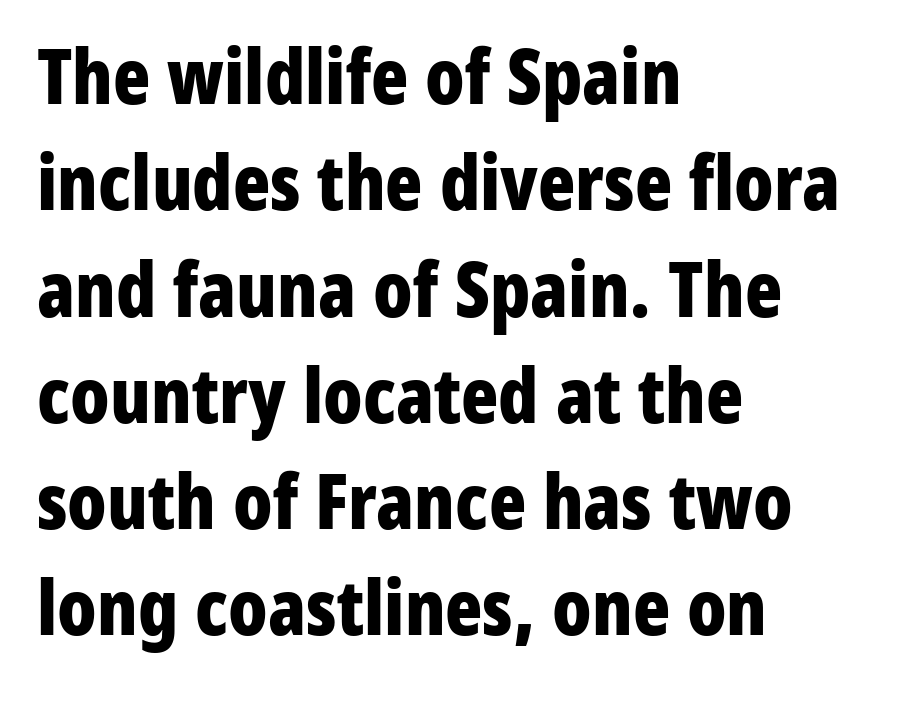
Q: Is the text bold? A: Yes.
Q: Is the text italic (slanted)? A: No, it is upright.
Q: Is the typeface a serif or a sans-serif typeface? A: Sans-serif.
Q: Is the text underlined? A: No.
Q: How is the paragraph aligned? A: Left-aligned.
Q: Is the spacing between letters normal or unusually wide? A: Normal.
Q: Is the spacing between lines tight, normal or loose? A: Normal.
Q: Width (condensed, normal, or wide)? A: Condensed.
Q: Stroke contrast? A: Low.
Q: x-height? A: Medium.
Q: Monospaced? A: No.
